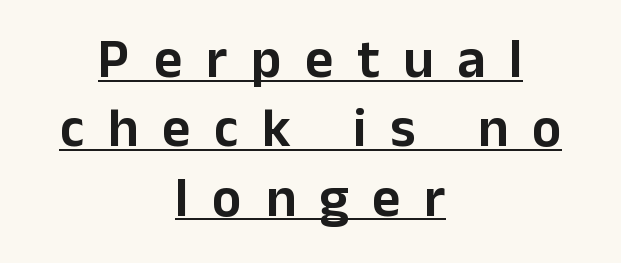
Tracking here is generous; glyphs stand well apart from one another. This sample has the flowing, uneven cadence of proportional lettering. To sum up the face: it is a sans, with no serifs. If you measured baseline to baseline, you'd find a middling distance. This rendering features underlined lettering.
